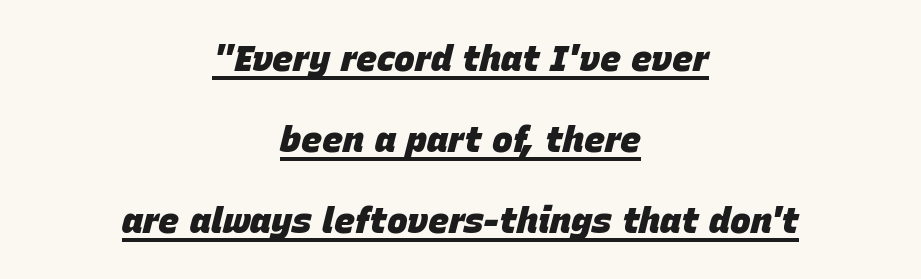
Q: Is the text bold? A: Yes.
Q: Is the text italic (slanted)? A: Yes, it leans right by about 15 degrees.
Q: Is the text underlined? A: Yes.
Q: How is the paragraph aligned? A: Centered.
Q: Is the spacing between letters normal or unusually wide? A: Normal.
Q: Is the spacing between lines tight, normal or loose? A: Loose.
Q: Width (condensed, normal, or wide)? A: Normal.
Q: Stroke contrast? A: Low.
Q: x-height? A: Large.
Q: Monospaced? A: No.
